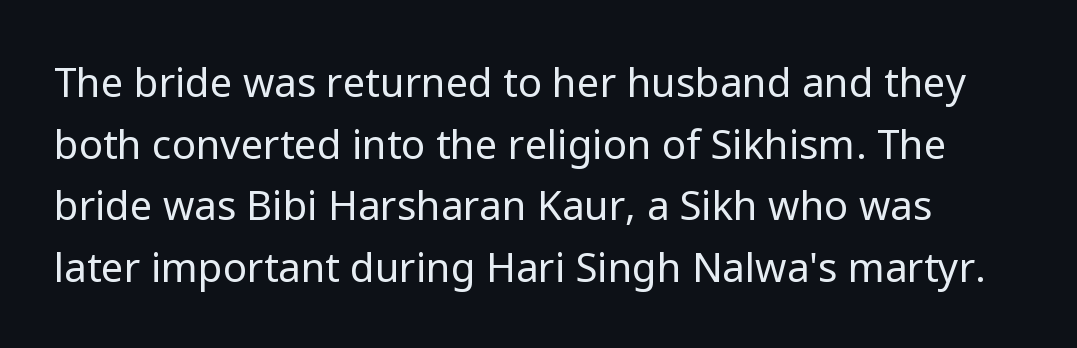
{"serif": "no", "italic": "no", "bold": "no", "weight": "regular", "width": "normal", "stroke_contrast": "low", "x_height": "medium", "monospaced": "no", "underline": "no", "line_spacing": "normal", "line_spacing_ratio": 1.54, "letter_spacing": "normal", "letter_spacing_em": 0.0, "glyph_px": 40}
